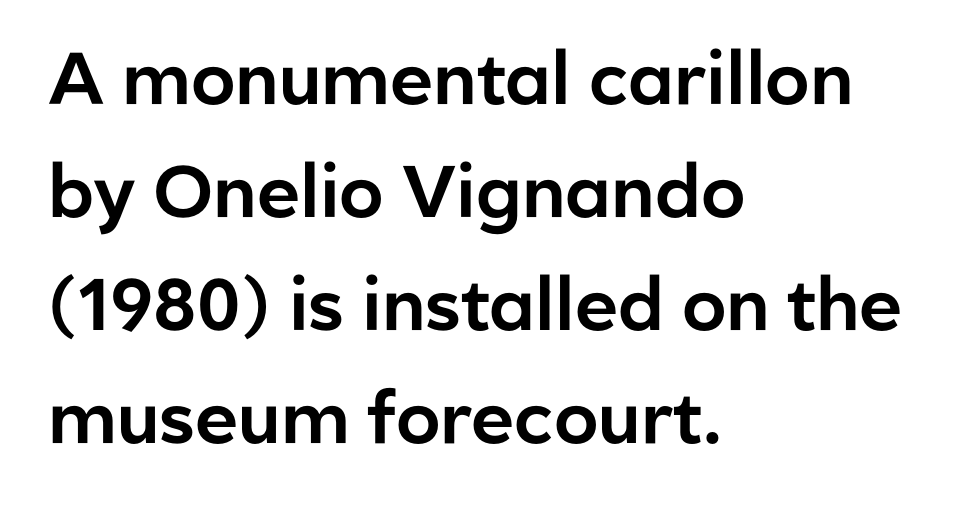
The face used here is a sans, in the tradition of grotesques and geometrics. Is this a fixed-width face? No — the glyphs have proportional, varying widths. The lines in this sample share a left origin and differ only in where they stop. Vertical strokes here are truly vertical. The lines sit at an ordinary, default distance from one another.
